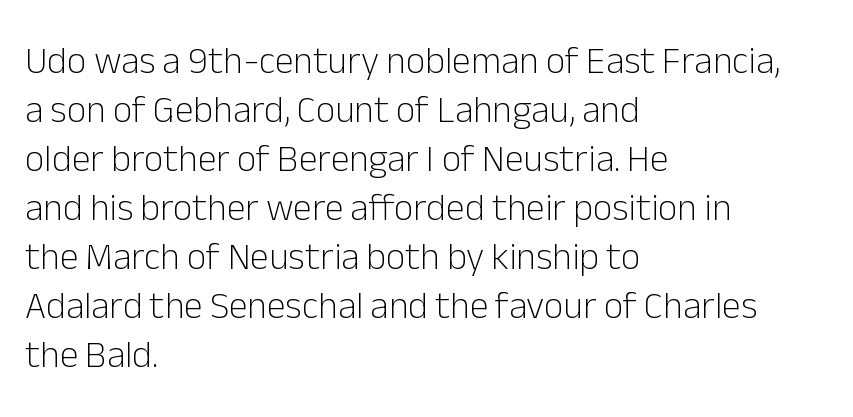
Q: Is the text bold? A: No.
Q: Is the text italic (slanted)? A: No, it is upright.
Q: Is the typeface a serif or a sans-serif typeface? A: Sans-serif.
Q: Is the text underlined? A: No.
Q: How is the paragraph aligned? A: Left-aligned.
Q: Is the spacing between letters normal or unusually wide? A: Normal.
Q: Is the spacing between lines tight, normal or loose? A: Normal.
Q: Width (condensed, normal, or wide)? A: Normal.
Q: Stroke contrast? A: Low.
Q: x-height? A: Medium.
Q: Monospaced? A: No.
